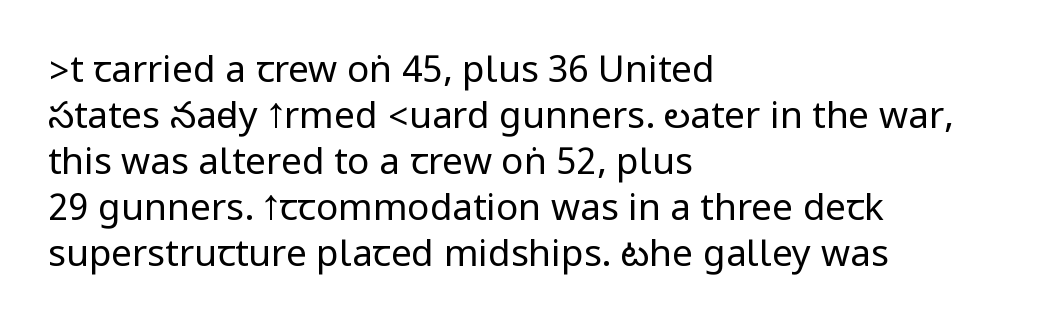
{"serif": "no", "italic": "no", "bold": "no", "weight": "regular", "width": "condensed", "stroke_contrast": "low", "underline": "no", "align": "left", "line_spacing_ratio": 1.24, "letter_spacing": "normal", "letter_spacing_em": 0.0, "glyph_px": 37}
